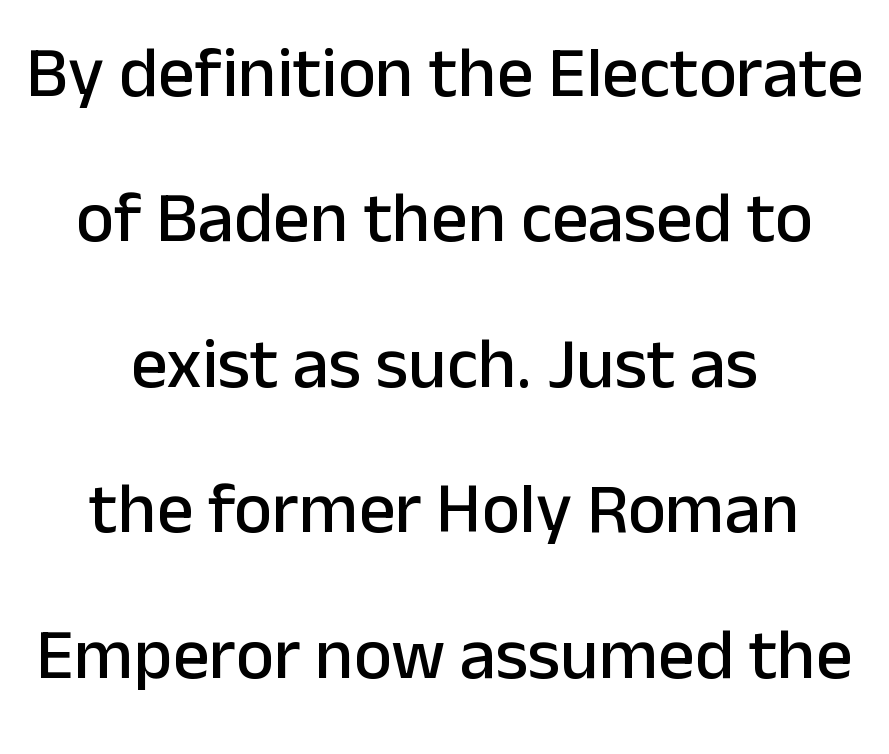
{"serif": "no", "italic": "no", "width": "normal", "stroke_contrast": "low", "x_height": "medium", "monospaced": "no", "underline": "no", "align": "center", "line_spacing": "loose", "line_spacing_ratio": 2.02, "letter_spacing": "normal", "letter_spacing_em": 0.0, "glyph_px": 72}
